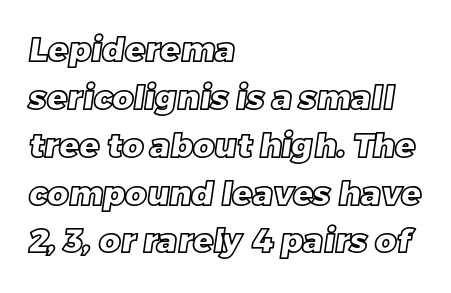
The rendering anchors every line to the left-hand side. The line texture is even and compact thanks to regular tracking. The passage shown is typed in a proportional face where columns would drift. If you measured baseline to baseline, you'd find a middling distance. Honestly, there is no underline to notice here at all.
